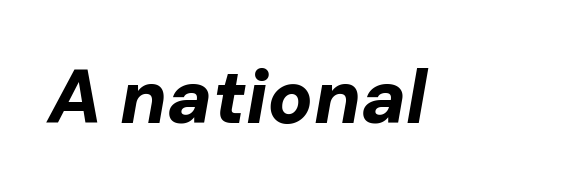
Q: Is the text bold? A: Yes.
Q: Is the text italic (slanted)? A: Yes, it leans right by about 10 degrees.
Q: Is the text underlined? A: No.
Q: Is the spacing between letters normal or unusually wide? A: Normal.
Q: Width (condensed, normal, or wide)? A: Normal.
Q: Stroke contrast? A: Low.
Q: x-height? A: Medium.
Q: Monospaced? A: No.
